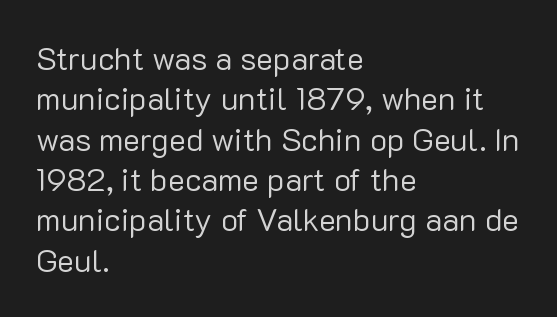
This is the regular roman posture of the typeface. Leading matches the norm, producing a regular column. Caption: multi-line text, flush left, ragged right. A typesetter would call this proportional, since set widths differ per character. Heaviness? Minimal to ordinary, like unemphasized prose.
